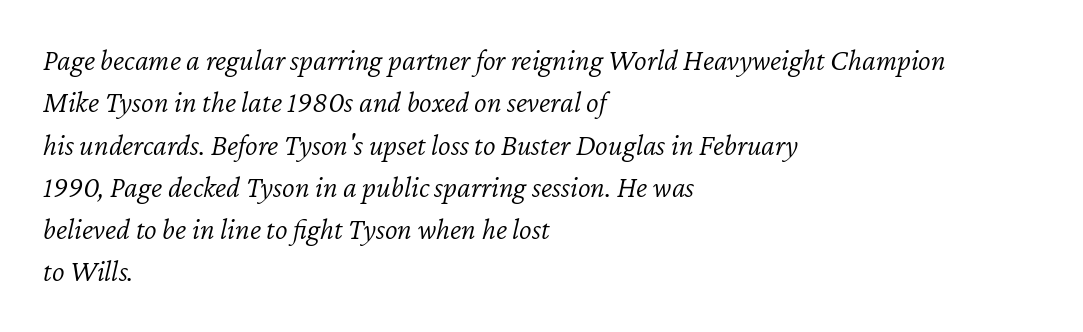
The image shows 30 px light type, italic (leaning right); set left-aligned, normal line spacing (1.41x), normal letter spacing, not underlined; low stroke contrast and a medium x-height.
